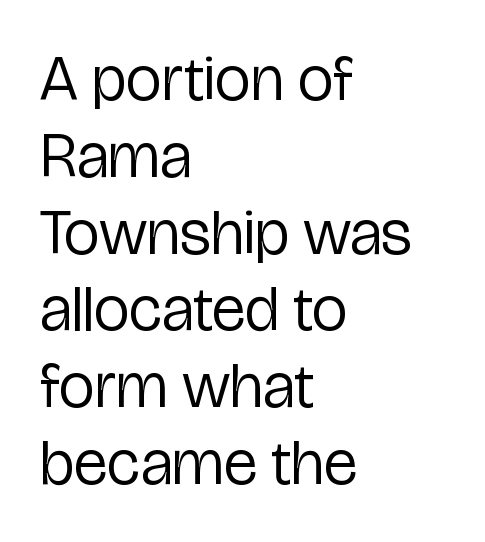
{"serif": "no", "italic": "no", "bold": "no", "weight": "regular", "width": "condensed", "stroke_contrast": "low", "x_height": "medium", "monospaced": "no", "underline": "no", "align": "left", "line_spacing_ratio": 1.2, "letter_spacing": "normal", "letter_spacing_em": 0.0, "glyph_px": 64}
